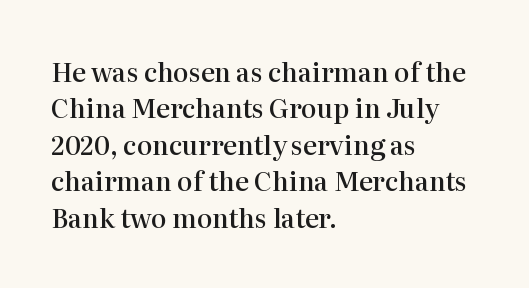
Each glyph is drawn with semibold strokes, heavier than normal yet not fully bold. Each word holds together tightly as a unit, with standard inter-letter gaps. These lines sit exactly where default settings would place them. Every row of glyphs begins at an identical x-position on the left.
